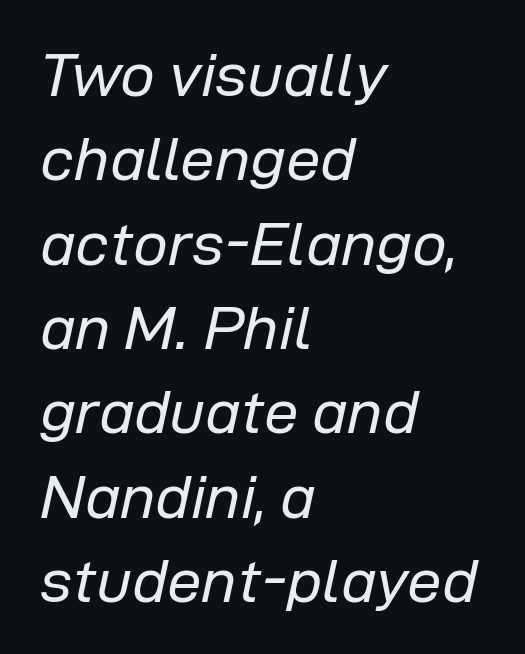
The image shows 62 px regular-weight type, italic (leaning right); set left-aligned, normal line spacing (1.36x), normal letter spacing, not underlined; low stroke contrast and a medium x-height.
